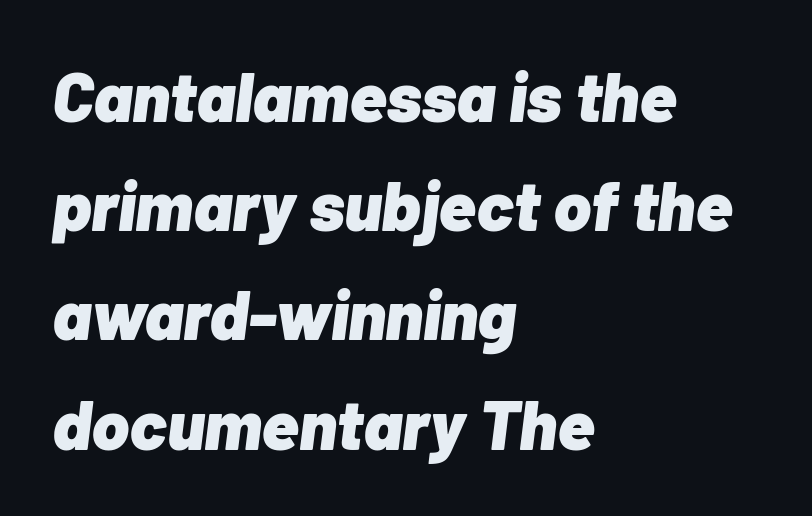
Q: Is the text bold? A: Yes.
Q: Is the text italic (slanted)? A: Yes, it leans right by about 7 degrees.
Q: Is the text underlined? A: No.
Q: How is the paragraph aligned? A: Left-aligned.
Q: Is the spacing between letters normal or unusually wide? A: Normal.
Q: Is the spacing between lines tight, normal or loose? A: Normal.
Q: Width (condensed, normal, or wide)? A: Normal.
Q: Stroke contrast? A: Low.
Q: x-height? A: Medium.
Q: Monospaced? A: No.
